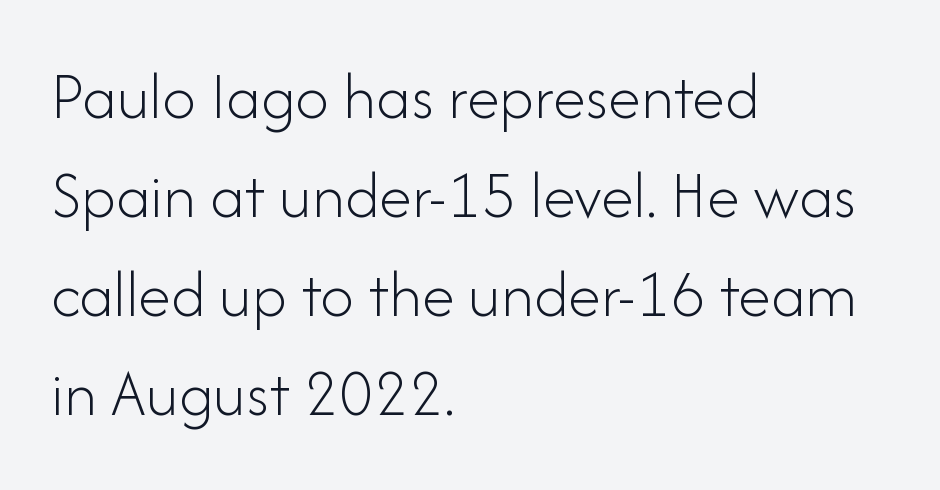
{"serif": "no", "italic": "no", "bold": "no", "weight": "light", "width": "normal", "stroke_contrast": "low", "x_height": "small", "monospaced": "no", "underline": "no", "align": "left", "line_spacing": "normal", "line_spacing_ratio": 1.48, "letter_spacing": "normal", "letter_spacing_em": 0.0, "glyph_px": 67}
